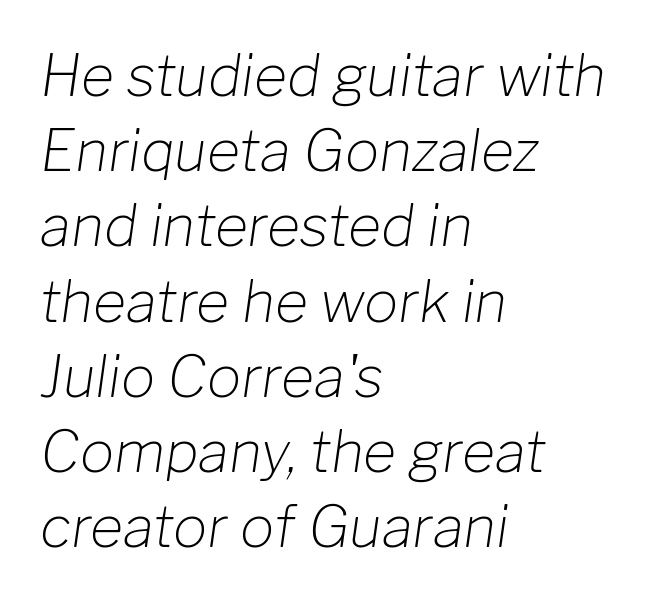
{"italic": "yes", "lean": "right", "slant_degrees": 8, "bold": "no", "weight": "light", "width": "normal", "stroke_contrast": "low", "x_height": "medium", "monospaced": "no", "underline": "no", "align": "left", "line_spacing": "normal", "line_spacing_ratio": 1.32, "letter_spacing": "normal", "letter_spacing_em": 0.0, "glyph_px": 57}
